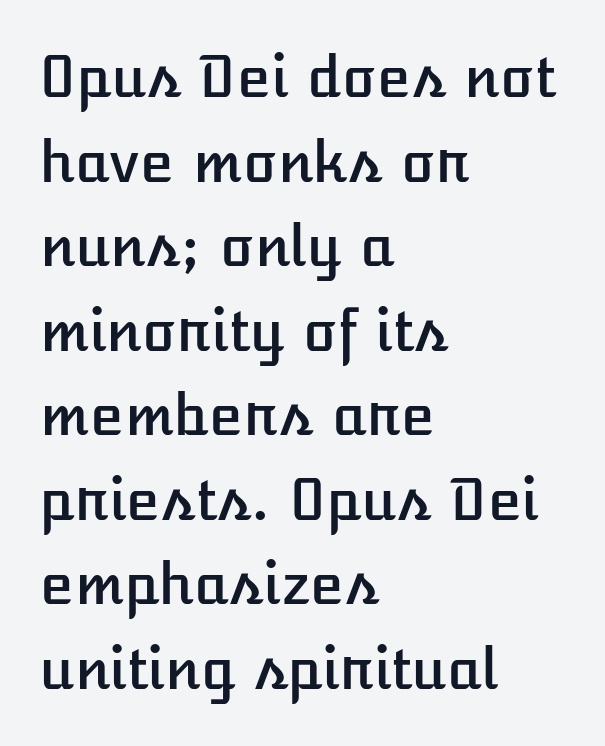
Q: Is the text italic (slanted)? A: No, it is upright.
Q: Is the text underlined? A: No.
Q: How is the paragraph aligned? A: Left-aligned.
Q: Is the spacing between letters normal or unusually wide? A: Normal.
Q: Is the spacing between lines tight, normal or loose? A: Normal.
Q: Width (condensed, normal, or wide)? A: Normal.
Q: Stroke contrast? A: Low.
Q: x-height? A: Medium.
Q: Monospaced? A: No.
